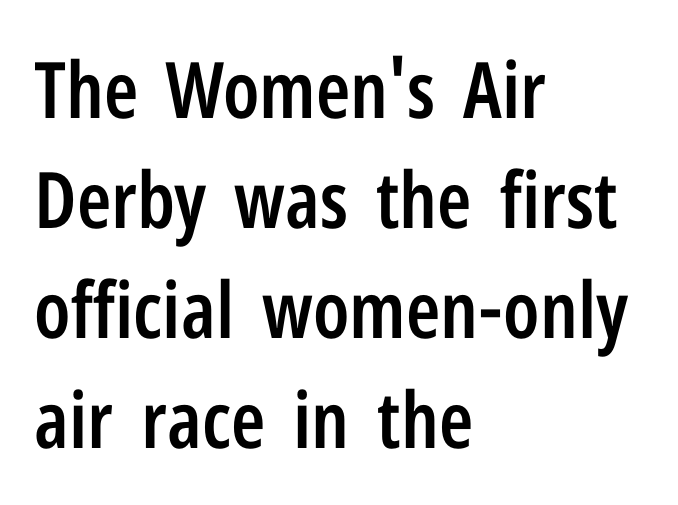
{"serif": "no", "italic": "no", "bold": "semi", "weight": "semibold", "width": "condensed", "stroke_contrast": "low", "x_height": "medium", "monospaced": "no", "underline": "no", "align": "left", "line_spacing": "normal", "line_spacing_ratio": 1.41, "letter_spacing": "normal", "letter_spacing_em": 0.0, "glyph_px": 78}
